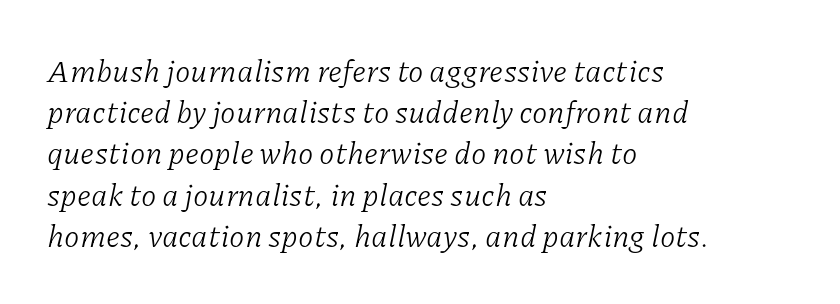
Q: Is the text bold? A: No.
Q: Is the text italic (slanted)? A: Yes, it leans right by about 11 degrees.
Q: Is the typeface a serif or a sans-serif typeface? A: Serif.
Q: Is the text underlined? A: No.
Q: How is the paragraph aligned? A: Left-aligned.
Q: Is the spacing between letters normal or unusually wide? A: Normal.
Q: Is the spacing between lines tight, normal or loose? A: Normal.
Q: Width (condensed, normal, or wide)? A: Normal.
Q: Stroke contrast? A: Low.
Q: x-height? A: Medium.
Q: Monospaced? A: No.
